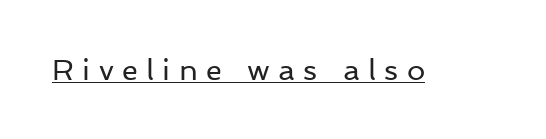
{"serif": "no", "italic": "no", "bold": "no", "weight": "regular", "width": "normal", "stroke_contrast": "low", "x_height": "medium", "monospaced": "no", "underline": "yes", "letter_spacing": "wide", "letter_spacing_em": 0.29, "glyph_px": 29}
